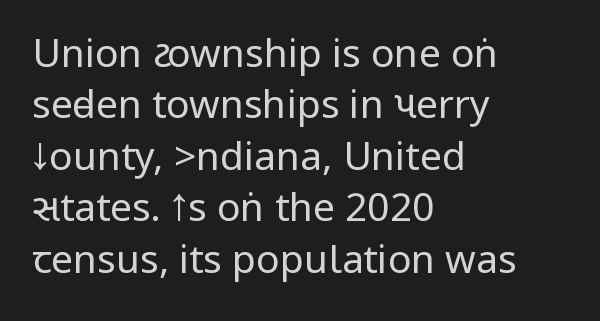
{"serif": "no", "italic": "no", "bold": "no", "weight": "regular", "width": "condensed", "stroke_contrast": "low", "underline": "no", "align": "left", "line_spacing": "normal", "line_spacing_ratio": 1.32, "letter_spacing": "normal", "letter_spacing_em": 0.0, "glyph_px": 39}
